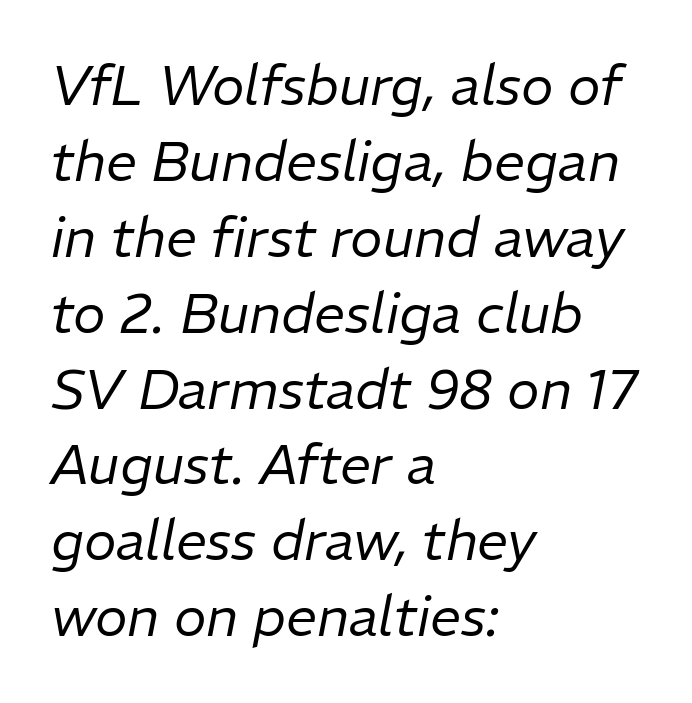
Q: Is the text bold? A: No.
Q: Is the text italic (slanted)? A: Yes, it leans right by about 11 degrees.
Q: Is the text underlined? A: No.
Q: How is the paragraph aligned? A: Left-aligned.
Q: Is the spacing between letters normal or unusually wide? A: Normal.
Q: Is the spacing between lines tight, normal or loose? A: Normal.
Q: Width (condensed, normal, or wide)? A: Normal.
Q: Stroke contrast? A: Low.
Q: x-height? A: Medium.
Q: Monospaced? A: No.
